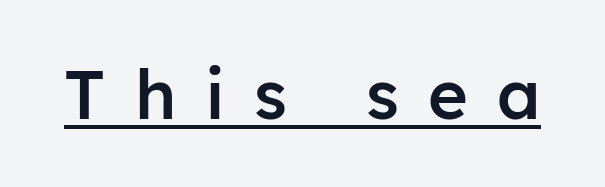
Note the varied advance widths — an 'i' is clearly narrower than an 'm'. Compared with undecorated copy, this sample adds a rule below the words. The tracking reads as deliberately expanded to a designer's eye. These lines carry some extra weight — a demibold, not a full bold. The rendering shows plain stroke endings on the letterforms — a sans-serif design. Italic? Not at all — the glyphs are vertical.
